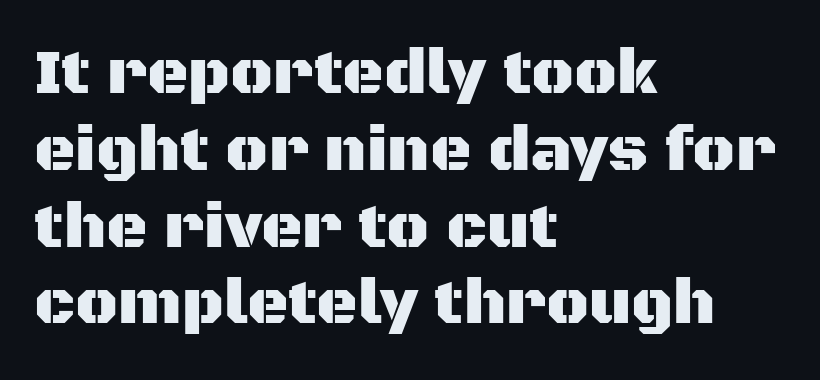
{"serif": "no", "italic": "no", "width": "normal", "stroke_contrast": "medium", "x_height": "large", "monospaced": "no", "underline": "no", "align": "left", "line_spacing_ratio": 1.2, "letter_spacing": "normal", "letter_spacing_em": 0.0, "glyph_px": 64}
